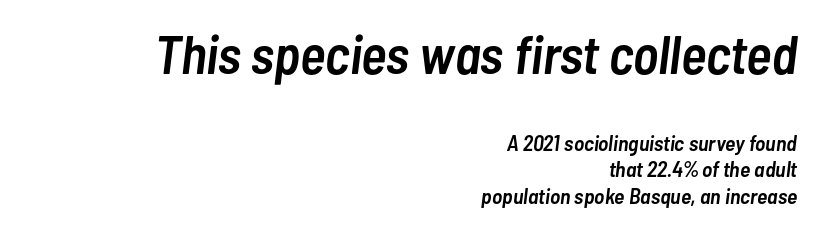
The image shows 54 px semibold, condensed type, italic (leaning right); set right-aligned, line spacing 1.21x, normal letter spacing, not underlined; the first (top) block is 2.45x larger; low stroke contrast and a medium x-height.
